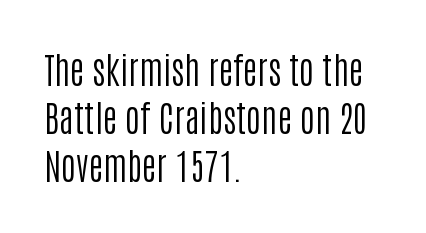
Q: Is the text bold? A: No.
Q: Is the text italic (slanted)? A: No, it is upright.
Q: Is the typeface a serif or a sans-serif typeface? A: Sans-serif.
Q: Is the text underlined? A: No.
Q: How is the paragraph aligned? A: Left-aligned.
Q: Is the spacing between letters normal or unusually wide? A: Normal.
Q: Is the spacing between lines tight, normal or loose? A: Normal.
Q: Width (condensed, normal, or wide)? A: Condensed.
Q: Stroke contrast? A: Low.
Q: x-height? A: Large.
Q: Monospaced? A: No.
